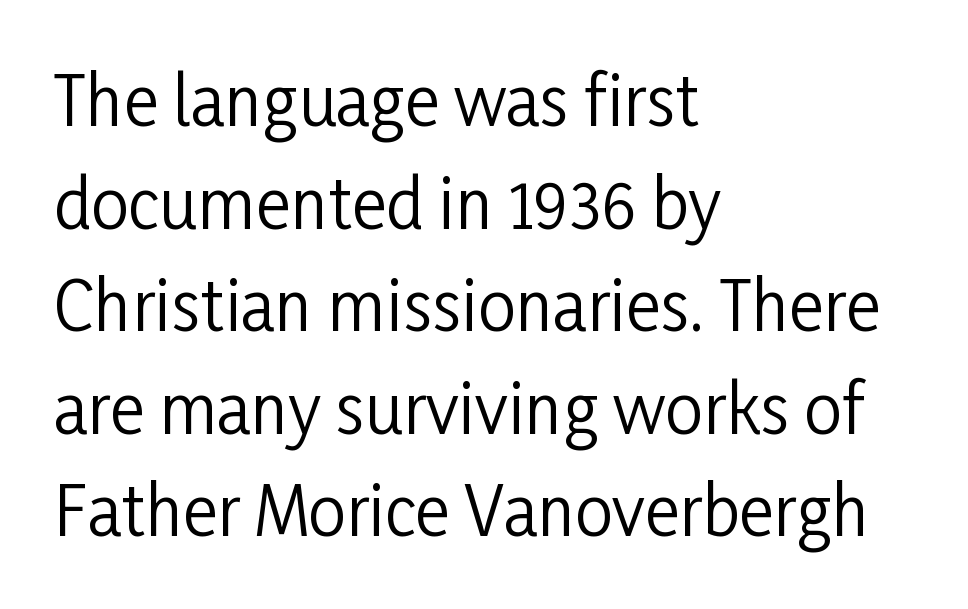
The image shows 67 px regular-weight, condensed sans-serif type, upright; set left-aligned, normal line spacing (1.53x), normal letter spacing, not underlined; low stroke contrast and a medium x-height.
